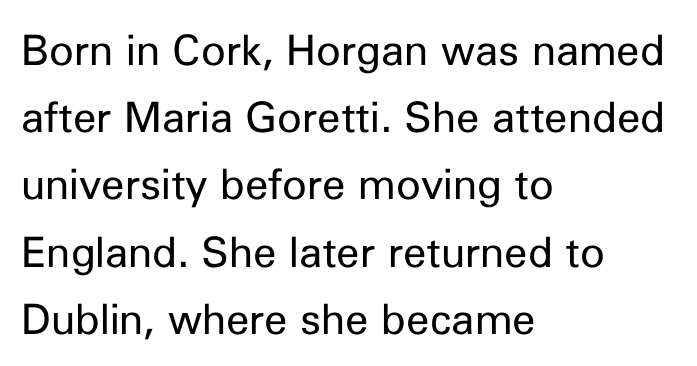
{"serif": "no", "italic": "no", "bold": "no", "weight": "regular", "width": "normal", "stroke_contrast": "low", "x_height": "medium", "monospaced": "no", "underline": "no", "align": "left", "line_spacing": "normal", "line_spacing_ratio": 1.6, "letter_spacing": "normal", "letter_spacing_em": 0.0, "glyph_px": 42}
